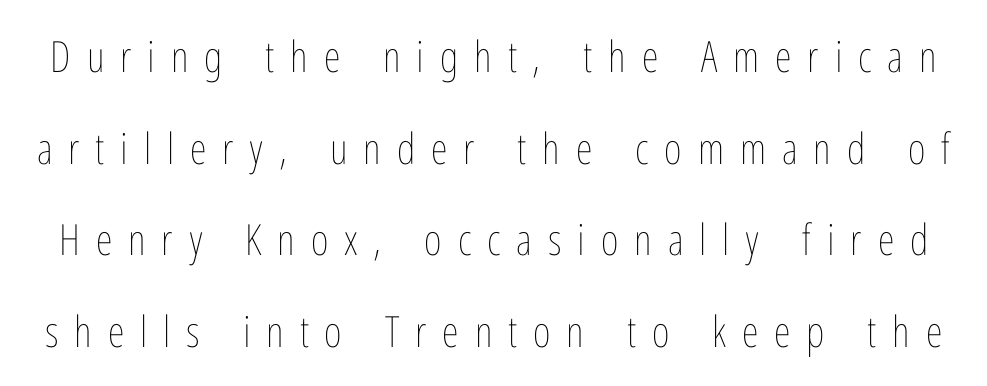
Whoever set this chose breathing room over compactness in the vertical rhythm. Beneath every word, the page is bare. The weight would be labelled regular, book, light, or lighter still. The tracking jumps out immediately: characters are airy and widely separated.
